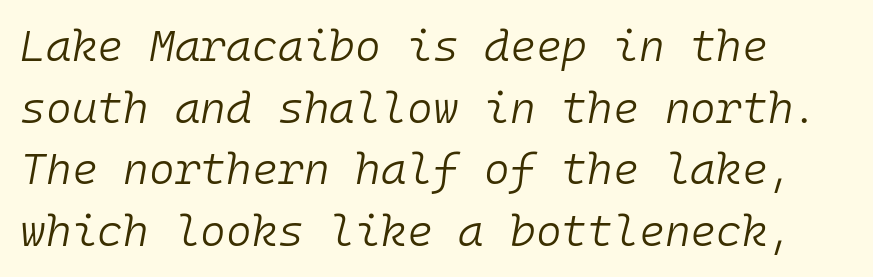
Caption: standard tracking, unaltered. Layout note: lines flush left. Stems and bowls with no extra thickness — not bold. The glyphs look as if they've been sheared to an angle. This rendering features lettering with no underline.
